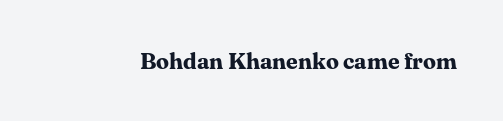
The image shows 23 px bold type, upright; set normal letter spacing, not underlined.
